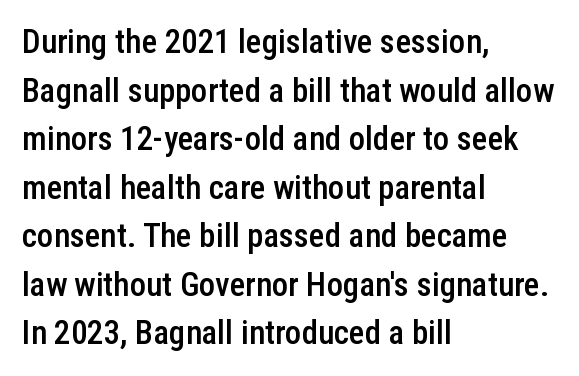
The image shows 33 px semibold, condensed sans-serif type, upright; set left-aligned, normal line spacing (1.47x), normal letter spacing, not underlined; low stroke contrast and a medium x-height.
